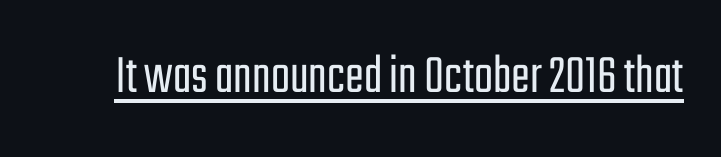
Q: Is the text bold? A: No.
Q: Is the text italic (slanted)? A: No, it is upright.
Q: Is the typeface a serif or a sans-serif typeface? A: Sans-serif.
Q: Is the text underlined? A: Yes.
Q: Is the spacing between letters normal or unusually wide? A: Normal.
Q: Width (condensed, normal, or wide)? A: Condensed.
Q: Stroke contrast? A: Low.
Q: x-height? A: Medium.
Q: Monospaced? A: No.
